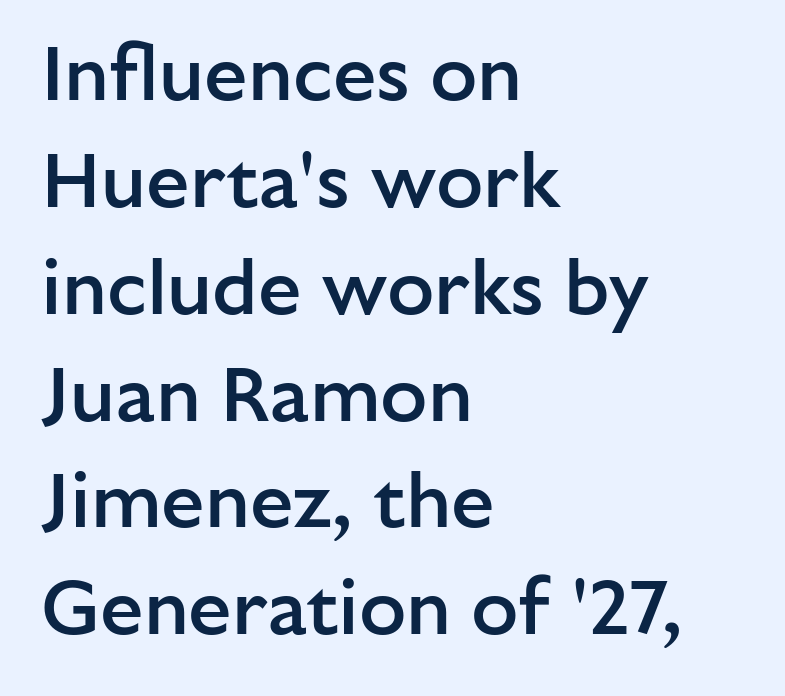
The image shows 78 px semibold sans-serif type, upright; set left-aligned, normal line spacing (1.37x), normal letter spacing, not underlined; low stroke contrast and a medium x-height.
